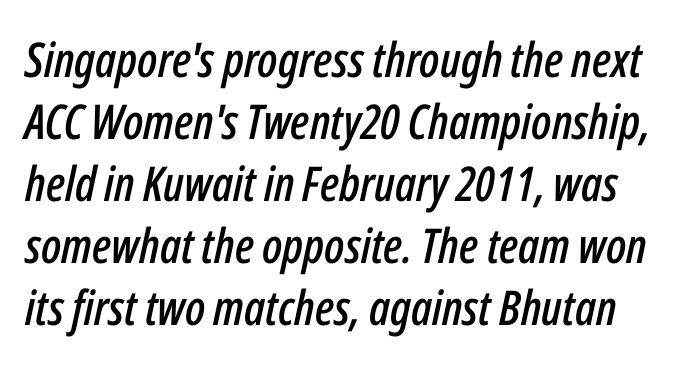
This rendering features lettering with no underline. Notice how the stems are inclined rather than vertical — that's the hallmark of italics. Here the designer chose a conventional face with non-uniform glyph widths. One glance says typical: line gaps are just what's usual.
